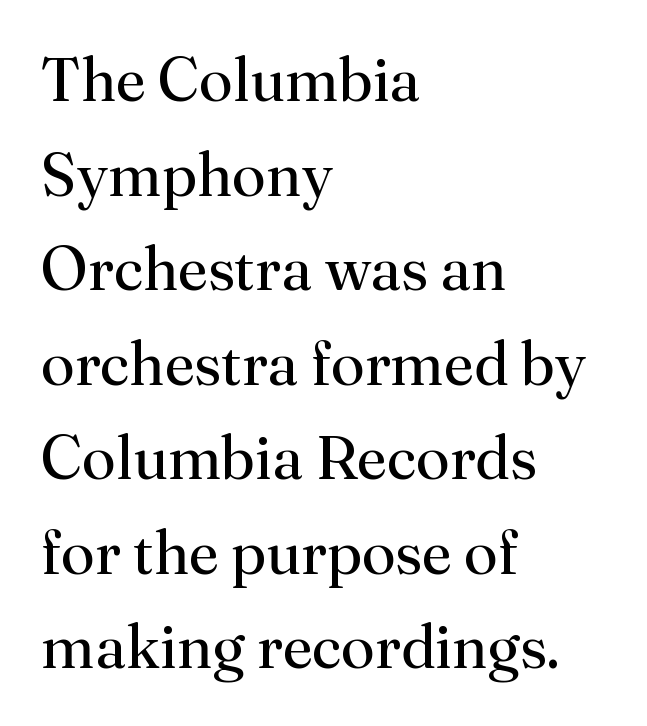
Q: Is the text bold? A: No.
Q: Is the text italic (slanted)? A: No, it is upright.
Q: Is the typeface a serif or a sans-serif typeface? A: Serif.
Q: Is the text underlined? A: No.
Q: How is the paragraph aligned? A: Left-aligned.
Q: Is the spacing between letters normal or unusually wide? A: Normal.
Q: Is the spacing between lines tight, normal or loose? A: Normal.
Q: Width (condensed, normal, or wide)? A: Normal.
Q: Stroke contrast? A: Medium.
Q: x-height? A: Small.
Q: Monospaced? A: No.
